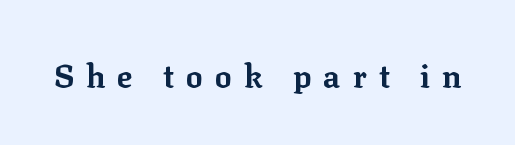
{"serif": "yes", "italic": "no", "bold": "yes", "weight": "bold", "width": "normal", "stroke_contrast": "low", "x_height": "medium", "monospaced": "no", "underline": "no", "letter_spacing": "wide", "letter_spacing_em": 0.37, "glyph_px": 32}
